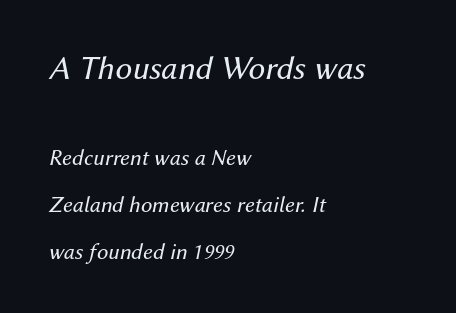
Visually the block forms a straight wall on the left and a jagged coastline on the right. Spacing verdict: proportional, widths tailored to each character. The whole block is typeset with a tilt. Does the leading feel generous? Absolutely, it's lavish. This rendering features lettering with no underline.
